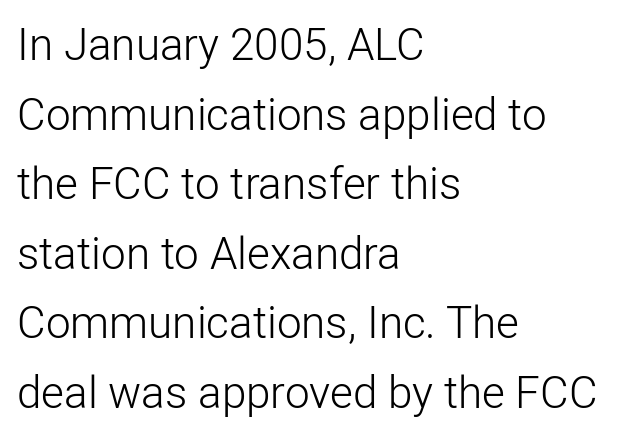
Each letter's strokes conclude bluntly, with no projecting serifs. How would I describe the line gaps? Plain and ordinary. The axis of the letterforms is exactly vertical. The typesetting does not lean heavy: it is not bold. A student would call this left alignment; a typographer would say flush left, rag right.
